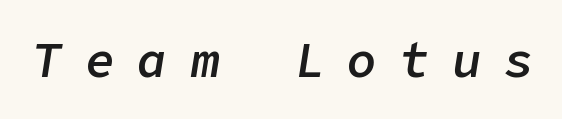
{"italic": "yes", "lean": "right", "slant_degrees": 9, "bold": "semi", "weight": "semibold", "width": "normal", "stroke_contrast": "low", "x_height": "medium", "underline": "no", "letter_spacing": "wide", "letter_spacing_em": 0.47, "glyph_px": 49}
